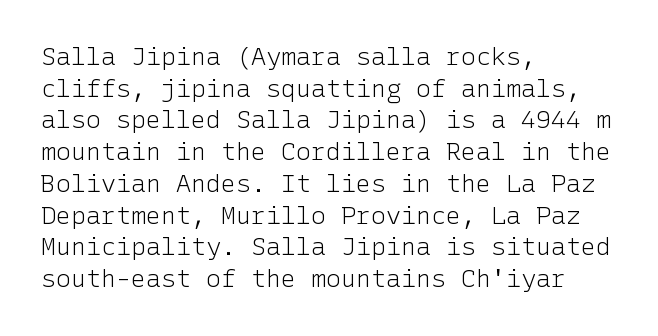
Q: Is the text bold? A: No.
Q: Is the text italic (slanted)? A: No, it is upright.
Q: Is the text underlined? A: No.
Q: How is the paragraph aligned? A: Left-aligned.
Q: Is the spacing between letters normal or unusually wide? A: Normal.
Q: Is the spacing between lines tight, normal or loose? A: Normal.
